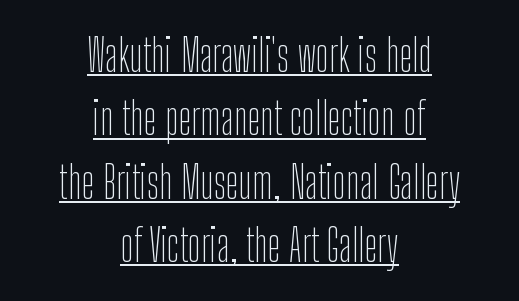
Q: Is the text bold? A: No.
Q: Is the text italic (slanted)? A: No, it is upright.
Q: Is the typeface a serif or a sans-serif typeface? A: Sans-serif.
Q: Is the text underlined? A: Yes.
Q: How is the paragraph aligned? A: Centered.
Q: Is the spacing between letters normal or unusually wide? A: Normal.
Q: Is the spacing between lines tight, normal or loose? A: Normal.
Q: Width (condensed, normal, or wide)? A: Condensed.
Q: Stroke contrast? A: Low.
Q: x-height? A: Medium.
Q: Monospaced? A: No.
